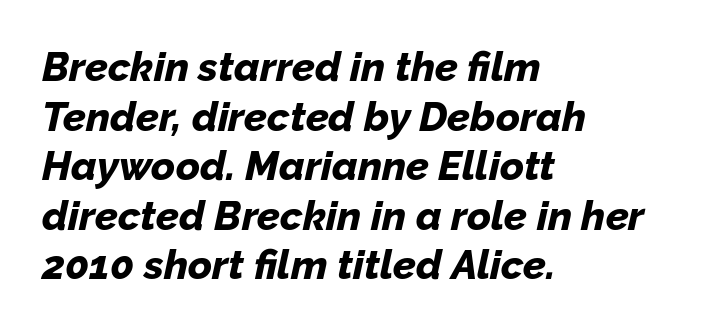
Q: Is the text bold? A: Yes.
Q: Is the text italic (slanted)? A: Yes, it leans right by about 12 degrees.
Q: Is the text underlined? A: No.
Q: How is the paragraph aligned? A: Left-aligned.
Q: Is the spacing between letters normal or unusually wide? A: Normal.
Q: Width (condensed, normal, or wide)? A: Normal.
Q: Stroke contrast? A: Low.
Q: x-height? A: Medium.
Q: Monospaced? A: No.
